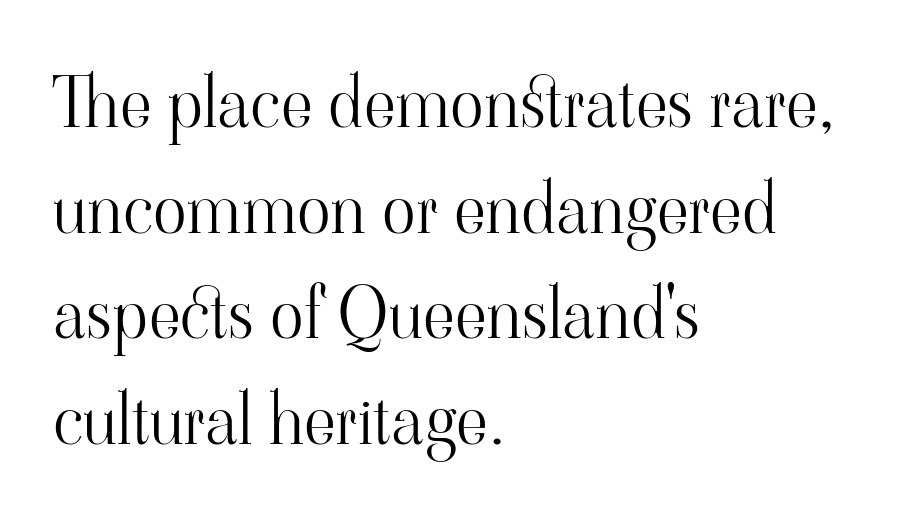
This sample is left-justified, so line endings fall wherever the words run out. A typesetter would call this proportional, since set widths differ per character. The baseline area is clear. The block of text has a typical density, with ordinary space between rows.
